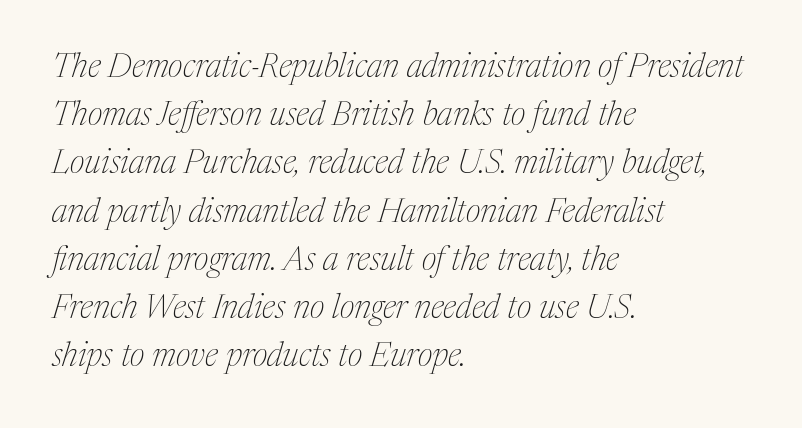
{"serif": "yes", "italic": "yes", "lean": "right", "slant_degrees": 17, "bold": "no", "weight": "thin", "width": "normal", "stroke_contrast": "medium", "x_height": "medium", "monospaced": "no", "underline": "no", "align": "left", "line_spacing": "normal", "line_spacing_ratio": 1.46, "letter_spacing": "normal", "letter_spacing_em": 0.0, "glyph_px": 33}
